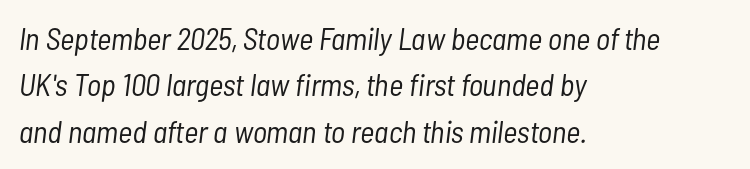
Tracking here is standard; glyphs follow each other at the usual distance. Stems here are at most as thick as an everyday book face. Is the type slanted? Yes — the strokes lean at a clear angle. Letters rest on an invisible, unmarked baseline. The ragged edge is on the right, which tells us the setting is flush left.
